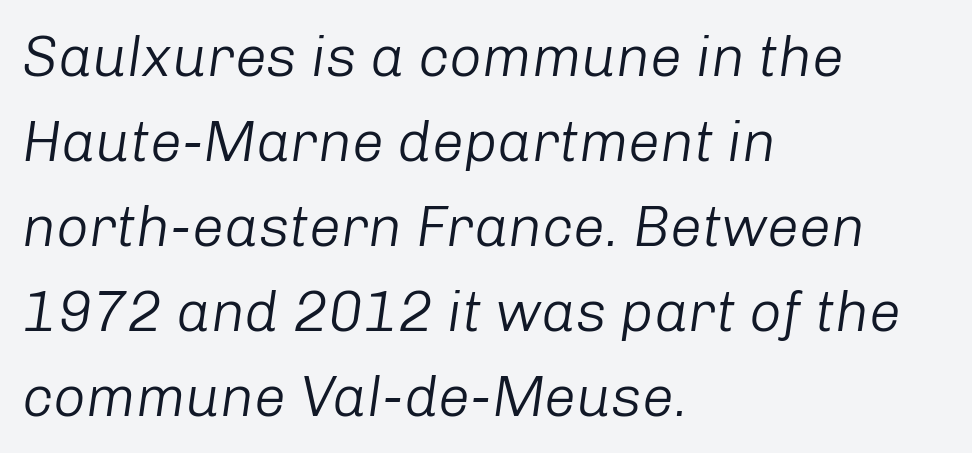
Is the type heavy? It reads as light-to-regular instead. This rendering uses left alignment, leaving the right contour irregular. Compared with typical body copy, the letter spacing here is the same. Vertically, the passage feels balanced, rows spaced as you'd expect. Note the varied advance widths — an 'i' is clearly narrower than an 'm'. Type without underlining.
